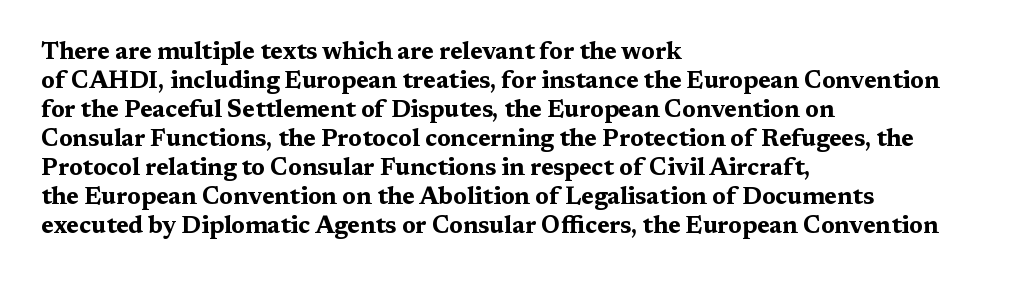
The image shows 24 px bold type, upright; set left-aligned, line spacing 1.21x, normal letter spacing, not underlined.
